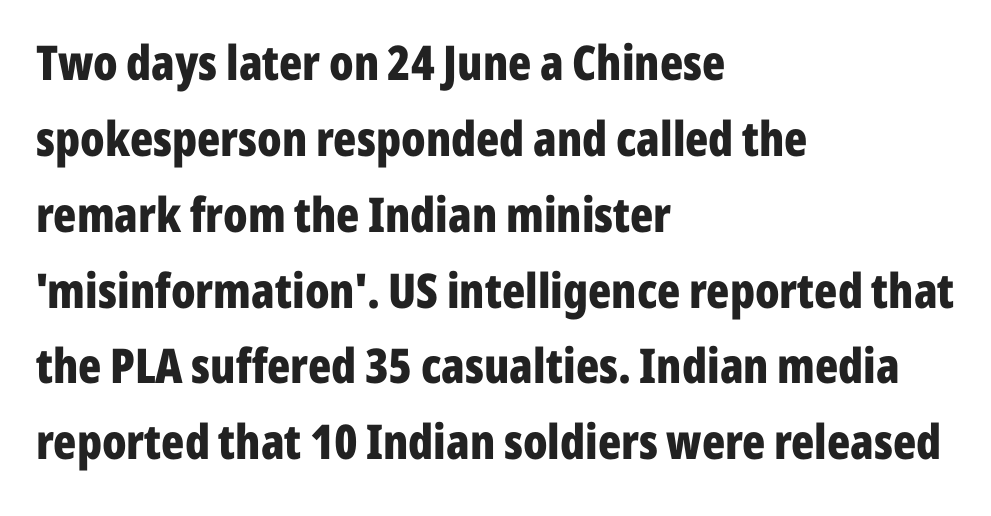
Caption: multi-line text, flush left, ragged right. Looks like regular typesetting: each glyph gets only the width it needs. The face used here has the dense, thick strokes of a bold. This is roman type, the default non-slanted kind. Glance below the letters and you will spot only blank space. Is the letter spacing exaggerated? No — it looks like the ordinary default.
